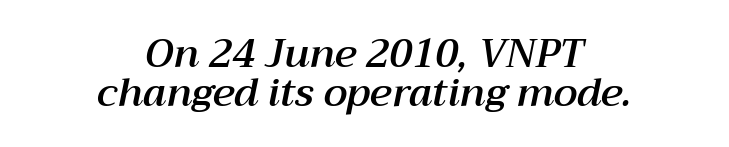
One-word summary of the alignment: center. Honestly, there is no underline to notice here at all. Observe the lean: these are italic letterforms. The tracking reads as untouched default to a designer's eye.
